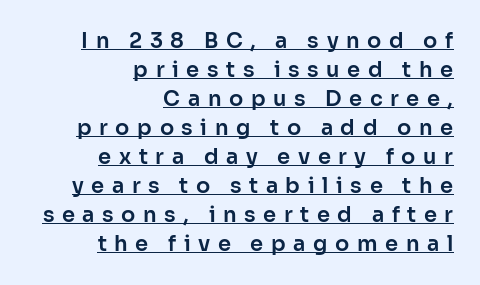
The image shows 21 px text type, upright; set right-aligned, normal line spacing (1.38x), unusually wide letter spacing (+0.36 em), underlined.
